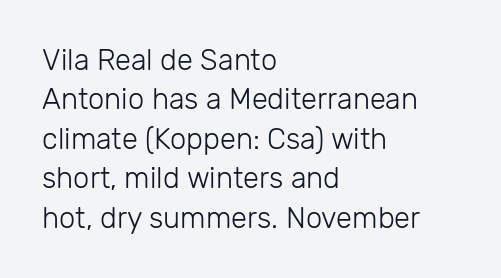
The string is rendered with underlining switched off. Summary of vertical rhythm: regular, with standard interline spacing. Typographically, this falls in the sans-serif category. Typeset ragged right — the left edge is the straight one.
